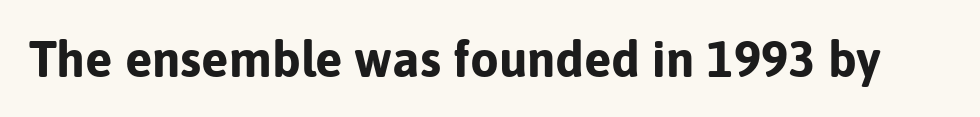
Q: Is the text bold? A: Yes.
Q: Is the text italic (slanted)? A: No, it is upright.
Q: Is the typeface a serif or a sans-serif typeface? A: Sans-serif.
Q: Is the text underlined? A: No.
Q: Is the spacing between letters normal or unusually wide? A: Normal.
Q: Width (condensed, normal, or wide)? A: Normal.
Q: Stroke contrast? A: Low.
Q: x-height? A: Medium.
Q: Monospaced? A: No.
